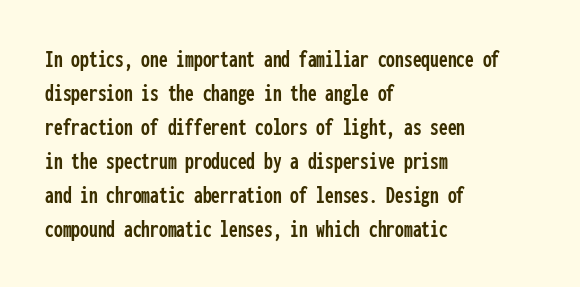
These lines were composed using upright roman letters. Line beginnings align vertically; line endings do not. Quick note: underline off. Nobody touched the tracking dial on this one. Leading matches the norm, producing a regular column.
